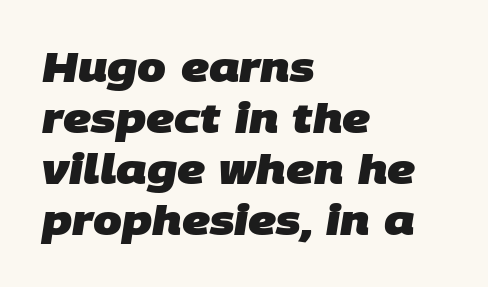
This rendering features lettering with no underline. These lines keep a tight, regular rhythm from letter to letter. Proportional: the letters do not fall into vertical columns. The glyphs in this specimen are sans serif.
